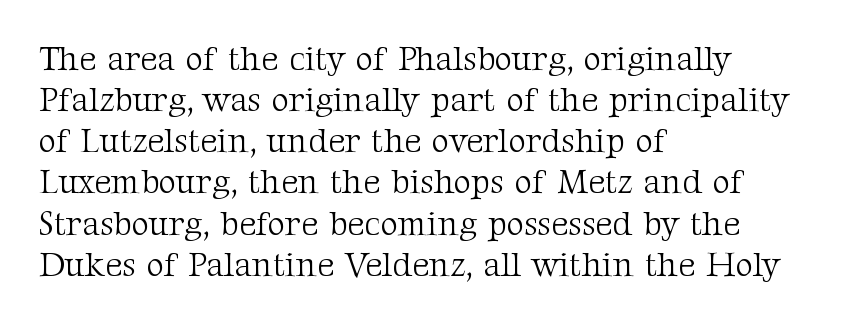
Q: Is the text bold? A: No.
Q: Is the text italic (slanted)? A: No, it is upright.
Q: Is the typeface a serif or a sans-serif typeface? A: Serif.
Q: Is the text underlined? A: No.
Q: How is the paragraph aligned? A: Left-aligned.
Q: Is the spacing between letters normal or unusually wide? A: Normal.
Q: Width (condensed, normal, or wide)? A: Normal.
Q: Stroke contrast? A: Medium.
Q: x-height? A: Medium.
Q: Monospaced? A: No.
